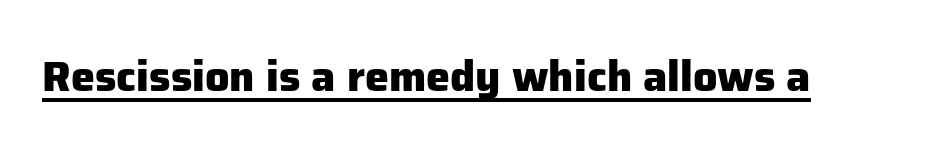
Weight: bold. Emphasis is given by a line drawn under the lettering. Short note: letters normally spaced. The passage shown is typeset with a sans-serif family. Note the varied advance widths — an 'i' is clearly narrower than an 'm'.
